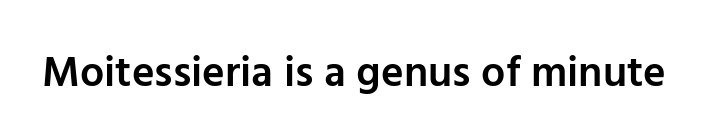
{"serif": "no", "italic": "no", "bold": "semi", "weight": "semibold", "width": "normal", "stroke_contrast": "low", "x_height": "medium", "monospaced": "no", "underline": "no", "letter_spacing": "normal", "letter_spacing_em": 0.0, "glyph_px": 43}
